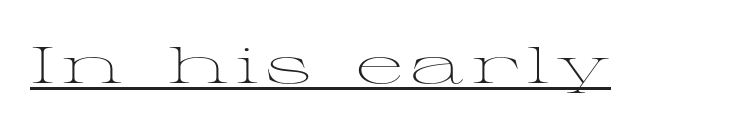
The image shows 51 px light, wide serif type, upright; set underlined; medium stroke contrast and a medium x-height.
